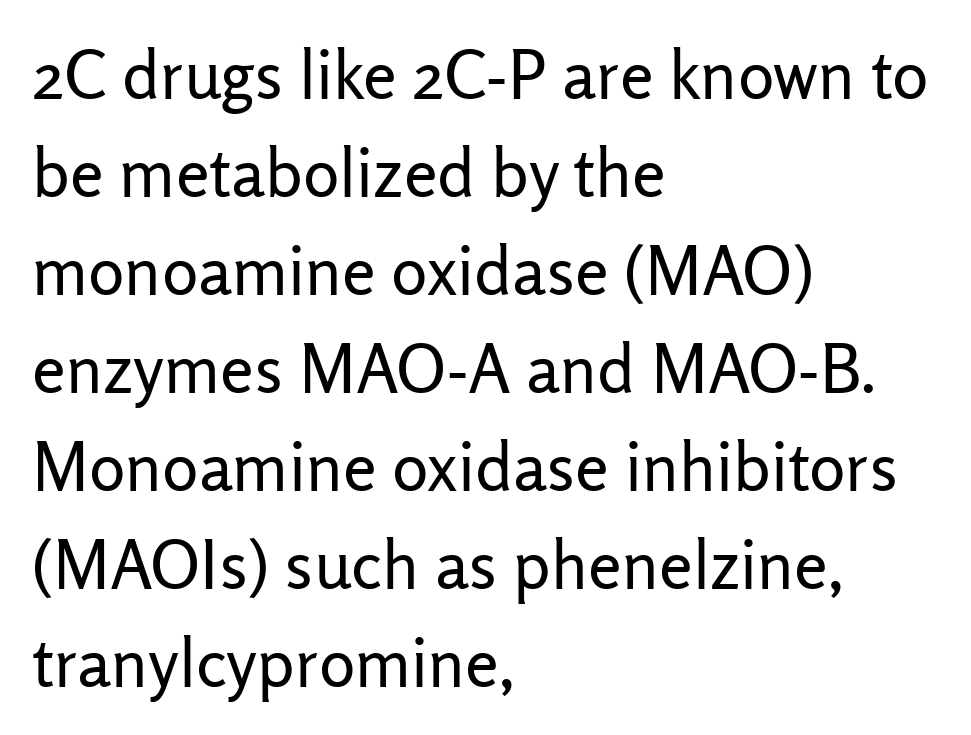
One glance says typical: line gaps are just what's usual. Caption: multi-line text, flush left, ragged right. Type without underlining. Compared with typical body copy, the letter spacing here is the same. A typesetter would mark this as roman, not italic. Varying glyph widths throughout — classic text-font behaviour.
